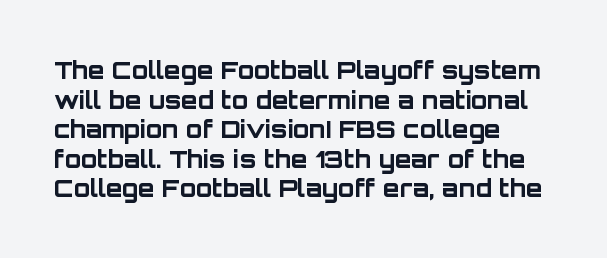
The image shows 24 px bold type, upright; set left-aligned, line spacing 1.23x, normal letter spacing, not underlined.
